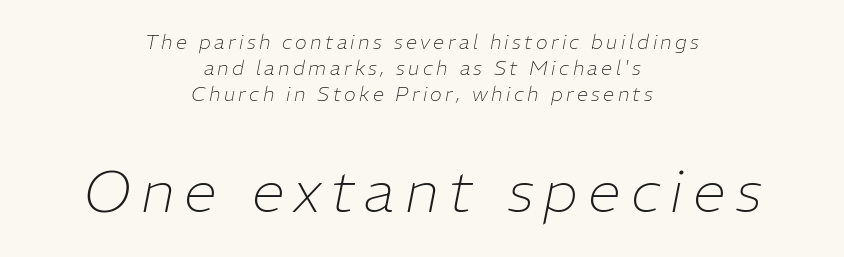
Weight class: somewhere from thin through regular. Vertical spacing — default. Think of a printed novel: that variable character pitch is what you see here. The specimen omits any rule beneath the text block's lines. You get the small type first, then a jump to larger type. The lettering tilts uniformly, giving the passage an italic look.
